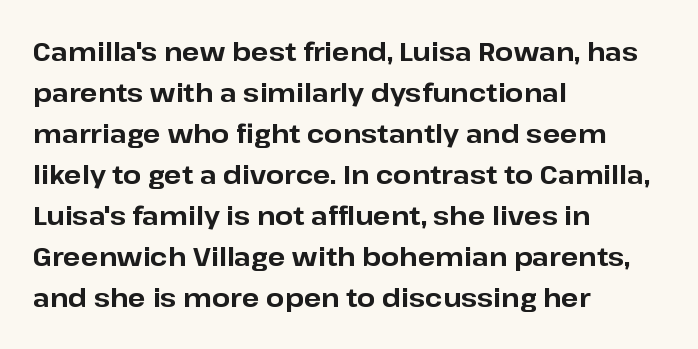
Q: Is the text bold? A: Yes.
Q: Is the text italic (slanted)? A: No, it is upright.
Q: Is the text underlined? A: No.
Q: How is the paragraph aligned? A: Left-aligned.
Q: Is the spacing between letters normal or unusually wide? A: Normal.
Q: Is the spacing between lines tight, normal or loose? A: Normal.
